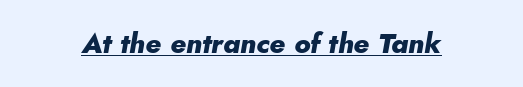
{"italic": "yes", "lean": "right", "slant_degrees": 10, "bold": "yes", "weight": "heavy", "width": "normal", "stroke_contrast": "low", "x_height": "small", "monospaced": "no", "underline": "yes", "letter_spacing": "normal", "letter_spacing_em": 0.0, "glyph_px": 28}
